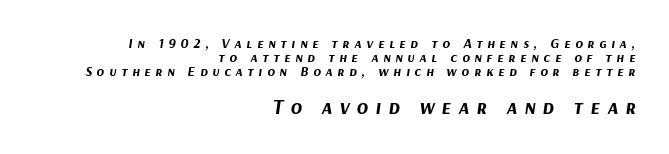
The image shows 21 px bold type, italic (leaning right); set right-aligned, tight line spacing (1.0x), unusually wide letter spacing (+0.34 em), not underlined; the second (bottom) block is 1.5x larger.
